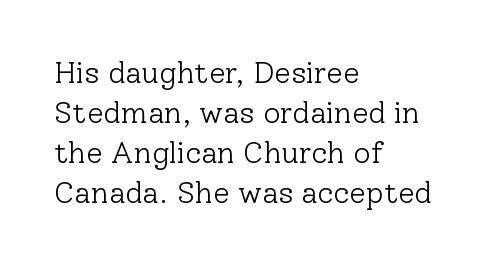
{"serif": "yes", "italic": "no", "bold": "no", "weight": "light", "width": "normal", "stroke_contrast": "low", "x_height": "medium", "monospaced": "no", "underline": "no", "align": "left", "line_spacing": "normal", "line_spacing_ratio": 1.33, "letter_spacing": "normal", "letter_spacing_em": 0.0, "glyph_px": 30}
